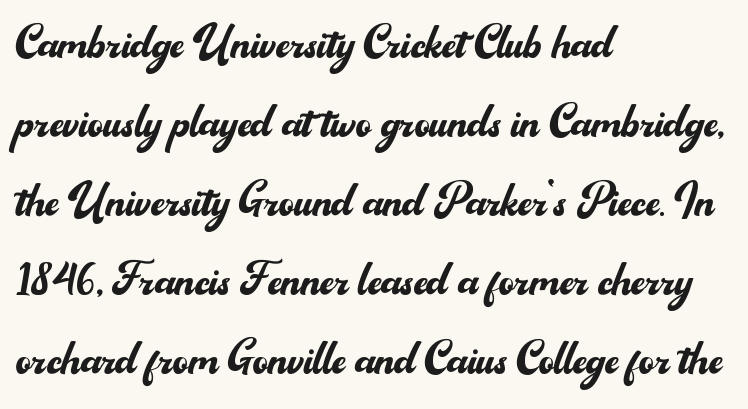
Descenders are the only things crossing below the line. Visually the block forms a straight wall on the left and a jagged coastline on the right. The space between consecutive lines is moderate. The weight tops out at a normal text grade. The passage shown is typed in a proportional face where columns would drift.
